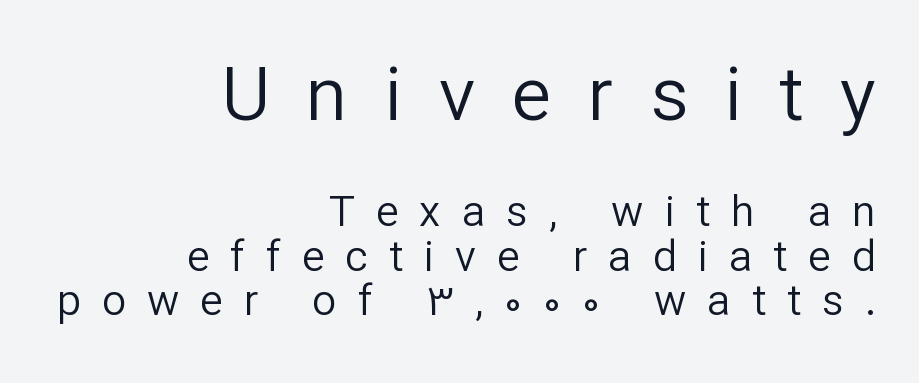
{"serif": "no", "italic": "no", "bold": "no", "weight": "regular", "width": "normal", "stroke_contrast": "low", "x_height": "medium", "monospaced": "no", "underline": "no", "align": "right", "line_spacing": "tight", "line_spacing_ratio": 1.04, "letter_spacing": "wide", "letter_spacing_em": 0.49, "larger_block": "first", "size_ratio": 1.74, "glyph_px": 75}
